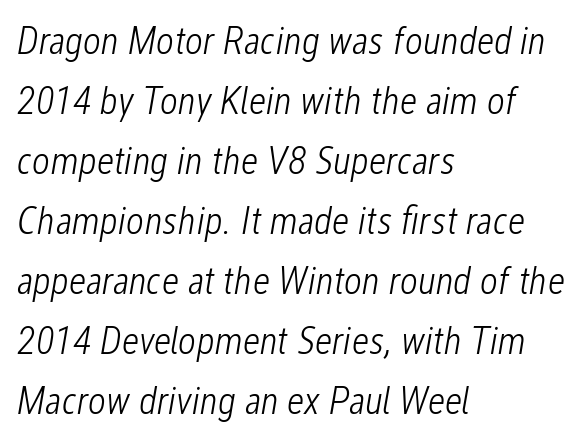
If you measured baseline to baseline, you'd find a middling distance. This sample uses an oblique cut, with every glyph tilted off the vertical. This sample is left-justified, so line endings fall wherever the words run out. The weight tops out at a normal text grade. Think of a printed novel: that variable character pitch is what you see here. The specimen omits any rule beneath the text block's lines.
